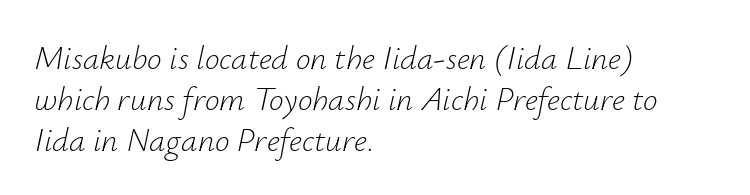
The image shows 33 px light type, italic (leaning right); set left-aligned, line spacing 1.24x, normal letter spacing, not underlined; low stroke contrast and a small x-height.
